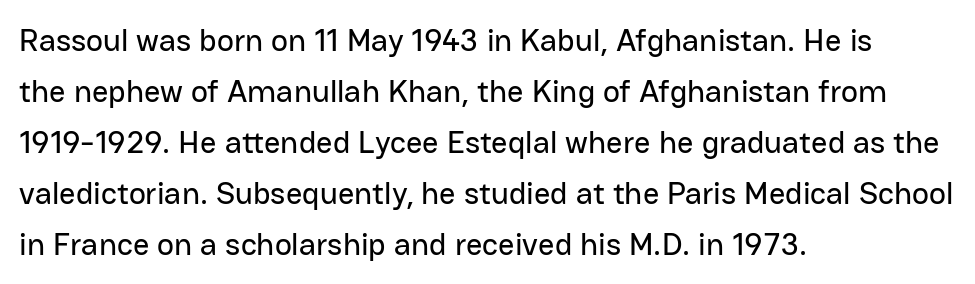
Vertical strokes here are truly vertical. Is this a fixed-width face? No — the glyphs have proportional, varying widths. The string is rendered with underlining switched off. Nothing unusual about the tracking: characters are spaced as the font intends. The setting favours the left margin, as ordinary paragraphs usually do.
